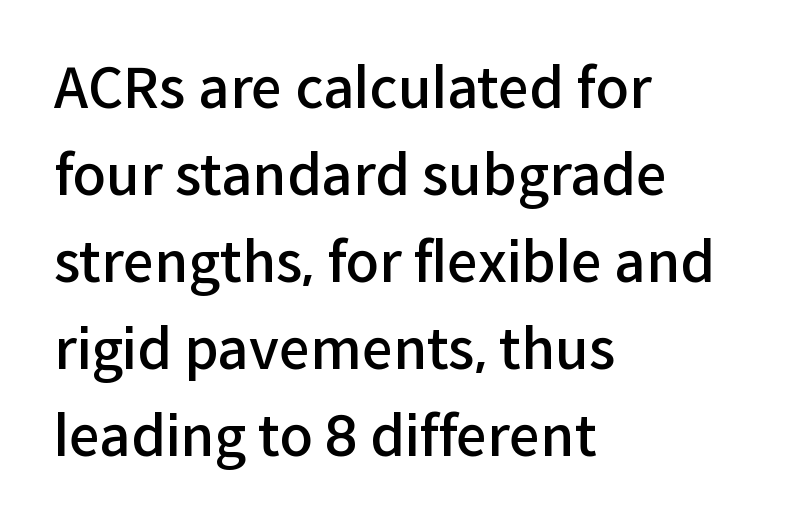
Q: Is the text bold? A: Semi-bold.
Q: Is the text italic (slanted)? A: No, it is upright.
Q: Is the typeface a serif or a sans-serif typeface? A: Sans-serif.
Q: Is the text underlined? A: No.
Q: How is the paragraph aligned? A: Left-aligned.
Q: Is the spacing between letters normal or unusually wide? A: Normal.
Q: Is the spacing between lines tight, normal or loose? A: Normal.
Q: Width (condensed, normal, or wide)? A: Normal.
Q: Stroke contrast? A: Low.
Q: x-height? A: Medium.
Q: Monospaced? A: No.
